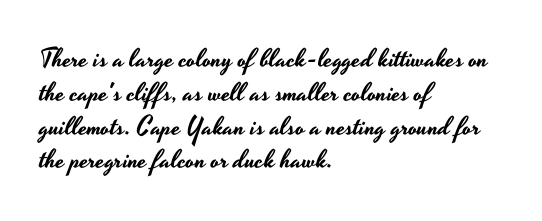
Q: Is the text italic (slanted)? A: Yes.
Q: Is the text underlined? A: No.
Q: How is the paragraph aligned? A: Left-aligned.
Q: Is the spacing between letters normal or unusually wide? A: Normal.
Q: Is the spacing between lines tight, normal or loose? A: Normal.
